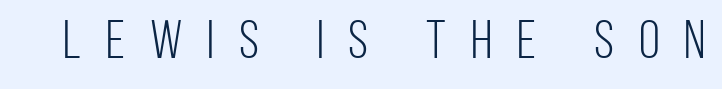
Descender tails drop into unmarked territory. The typeface chosen for these lines omits serifs. Tall strokes in this sample are plumb rather than angled. This sample uses expanded letter spacing, leaving extra air between glyphs. The strokes are not fattened; the text isn't bold.
